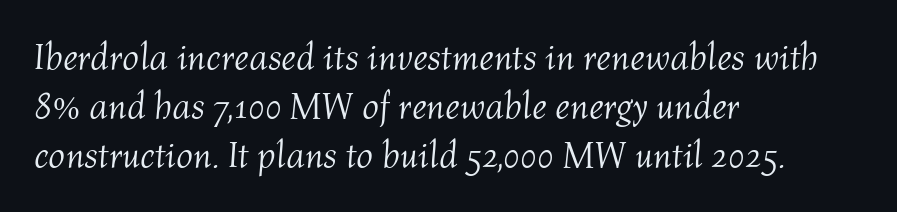
{"italic": "yes", "lean": "right", "slant_degrees": 4, "bold": "no", "weight": "light", "width": "normal", "stroke_contrast": "medium", "x_height": "medium", "monospaced": "no", "underline": "no", "align": "left", "line_spacing": "normal", "line_spacing_ratio": 1.33, "letter_spacing": "normal", "letter_spacing_em": 0.0, "glyph_px": 37}
